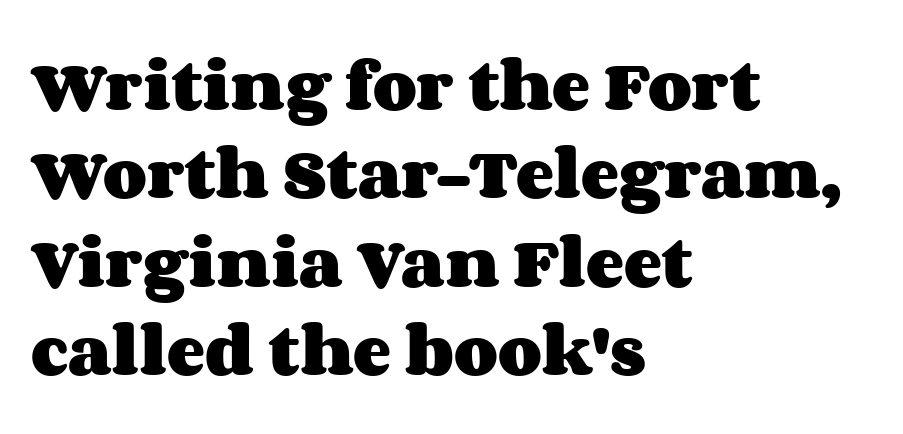
Does the lettering tilt? It doesn't — this is upright. How heavy is the stroke? Heavy — this is a bold. The designer left line spacing at the default. This sample is left-justified, so line endings fall wherever the words run out. Honestly, there is no underline to notice here at all.
